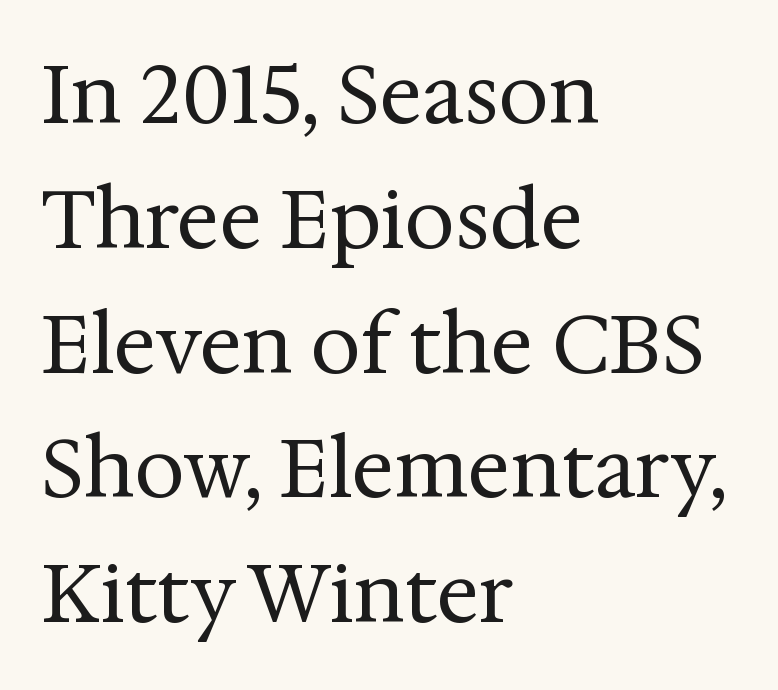
What's the leading like? Ordinary, nothing unusual. Each line starts at the same left margin while the right side varies. The letters carry serifs — small finishing strokes at the ends of their stems. Posture: vertical.
